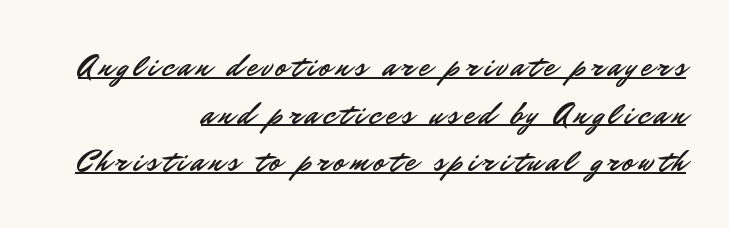
Q: Is the text italic (slanted)? A: Yes.
Q: Is the typeface a serif or a sans-serif typeface? A: Sans-serif.
Q: Is the text underlined? A: Yes.
Q: How is the paragraph aligned? A: Right-aligned.
Q: Is the spacing between lines tight, normal or loose? A: Normal.
Q: Width (condensed, normal, or wide)? A: Normal.
Q: Stroke contrast? A: Low.
Q: x-height? A: Small.
Q: Monospaced? A: No.
